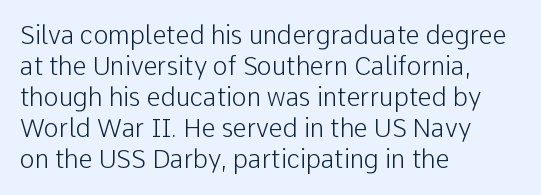
{"italic": "no", "bold": "no", "underline": "no", "align": "left", "line_spacing_ratio": 1.24, "letter_spacing": "normal", "letter_spacing_em": 0.0, "glyph_px": 25}
